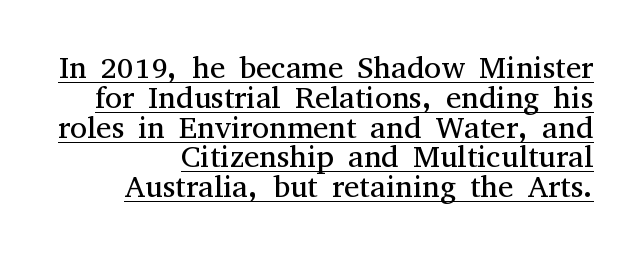
Alignment: flush right. The letters advance in unequal steps, a hallmark of proportional type. Nope, not italic — everything's standing straight. You could barely slide anything between these rows.
